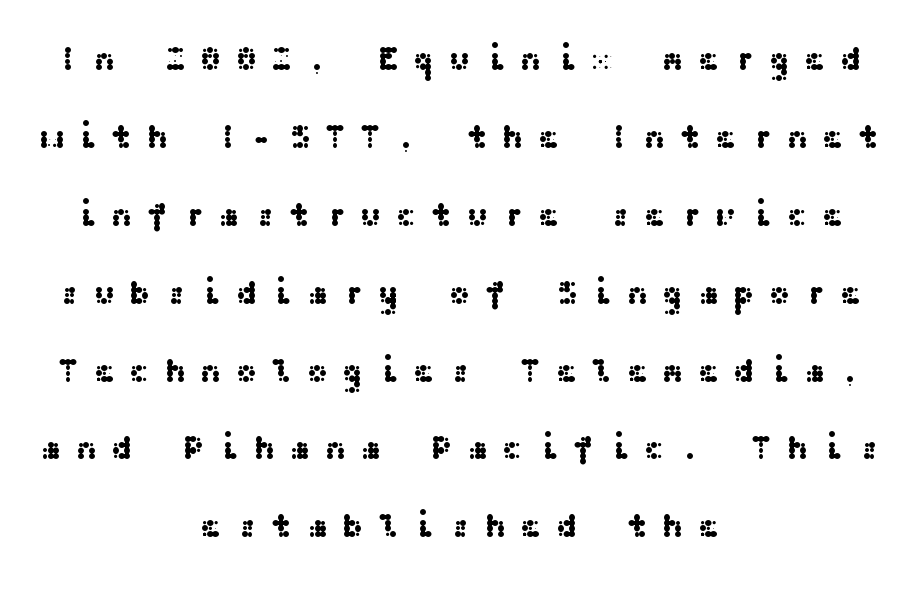
The image shows 33 px wide sans-serif type, upright; set centered, loose line spacing (2.36x), unusually wide letter spacing (+0.41 em), not underlined; medium stroke contrast and a medium x-height.
